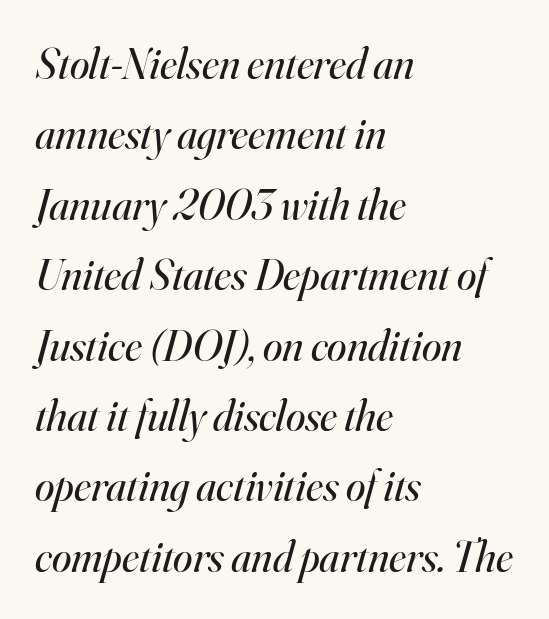
The lettering tilts uniformly, giving the passage an italic look. Character widths vary here, with narrow letters taking less room than wide ones. This sample keeps an unexceptional amount of space between lines. This is not heavy type; no bold has been used. Does the type have serifs? Yes, each stem ends in a small foot. Layout note: lines flush left.
